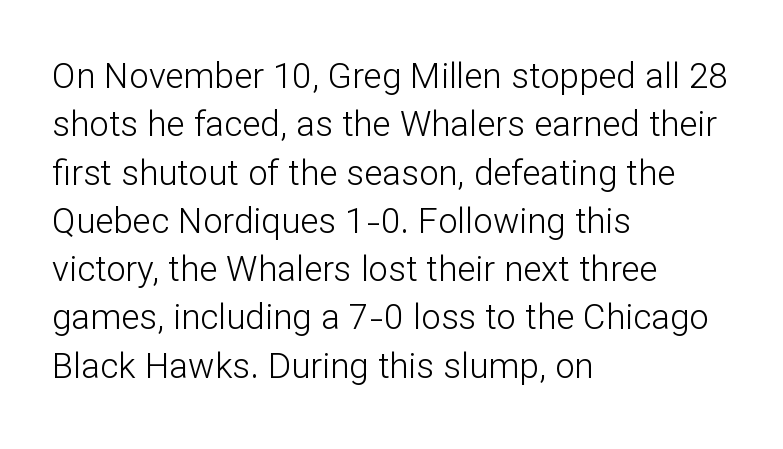
The image shows 35 px light sans-serif type, upright; set left-aligned, normal line spacing (1.38x), normal letter spacing, not underlined; low stroke contrast and a medium x-height.
